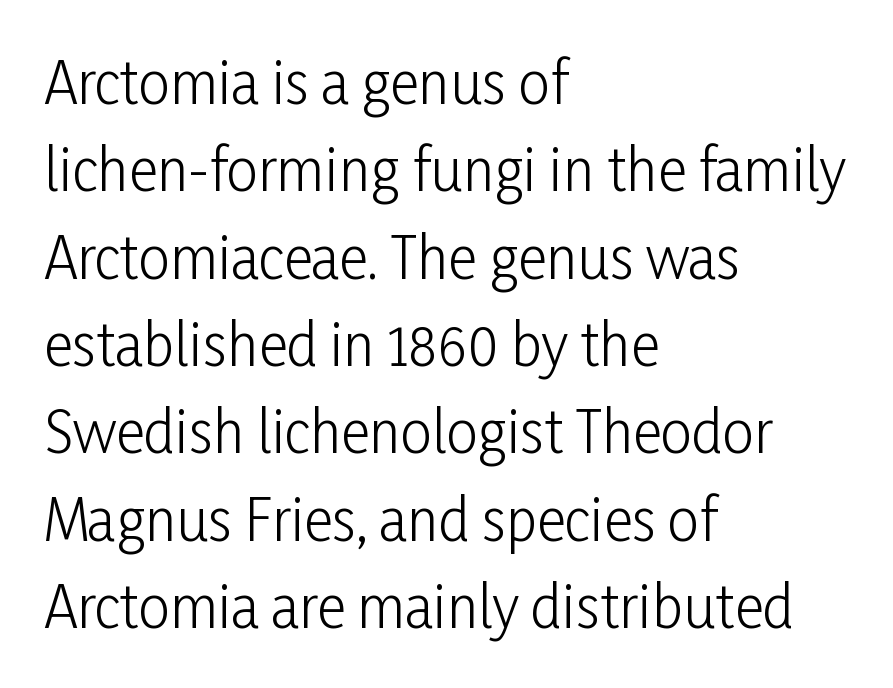
Q: Is the text bold? A: No.
Q: Is the text italic (slanted)? A: No, it is upright.
Q: Is the typeface a serif or a sans-serif typeface? A: Sans-serif.
Q: Is the text underlined? A: No.
Q: How is the paragraph aligned? A: Left-aligned.
Q: Is the spacing between letters normal or unusually wide? A: Normal.
Q: Is the spacing between lines tight, normal or loose? A: Normal.
Q: Width (condensed, normal, or wide)? A: Condensed.
Q: Stroke contrast? A: Low.
Q: x-height? A: Medium.
Q: Monospaced? A: No.
